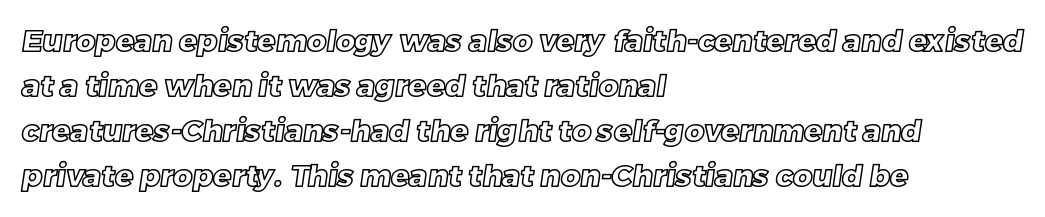
Q: Is the text underlined? A: No.
Q: How is the paragraph aligned? A: Left-aligned.
Q: Is the spacing between letters normal or unusually wide? A: Normal.
Q: Is the spacing between lines tight, normal or loose? A: Normal.
Q: Width (condensed, normal, or wide)? A: Normal.
Q: x-height? A: Large.
Q: Monospaced? A: No.
